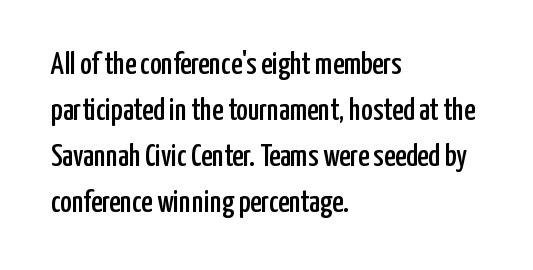
Do the characters align in a grid? No, the font is proportional. The letters carry no serifs — their stems end cleanly without finishing strokes. The leading is moderate, giving the passage an even texture. This rendering uses left alignment, leaving the right contour irregular. The words here are not underlined. In terms of posture, this sample is upright.
